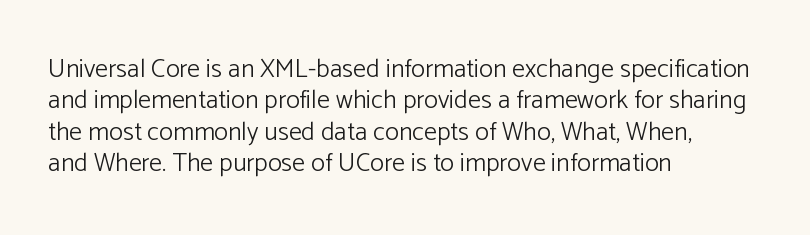
The image shows 26 px text type, upright; set left-aligned, line spacing 1.21x, normal letter spacing, not underlined.
